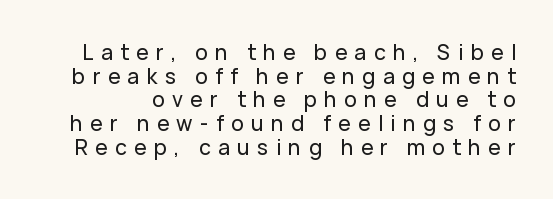
The image shows 21 px text type, upright; set tight line spacing (1.13x), unusually wide letter spacing (+0.35 em), not underlined.
